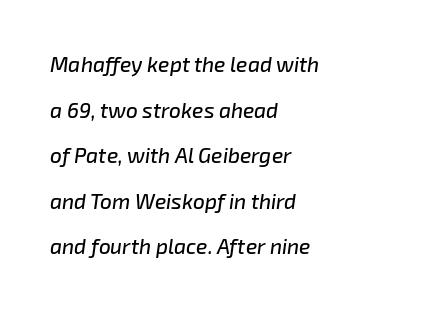
{"italic": "yes", "lean": "right", "slant_degrees": 8, "underline": "no", "align": "left", "line_spacing": "loose", "line_spacing_ratio": 2.17, "letter_spacing": "normal", "letter_spacing_em": 0.0, "glyph_px": 21}
